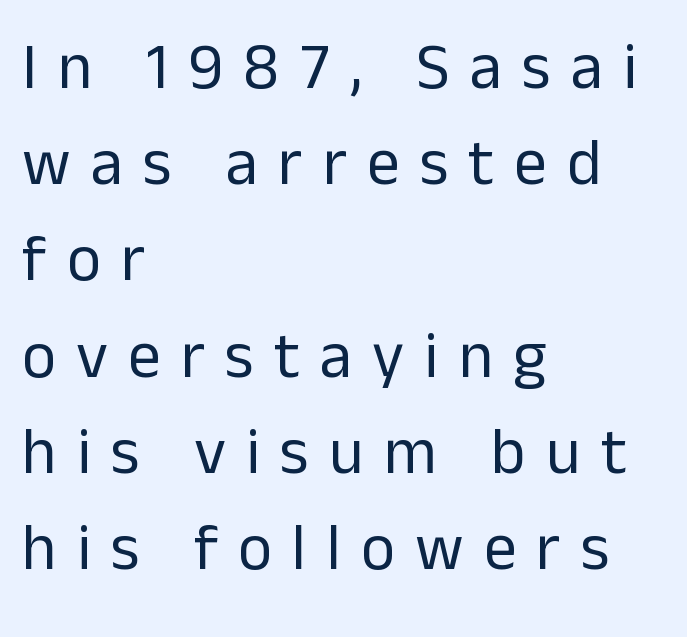
Typographically, this falls in the sans-serif category. Characters follow at a spacing far wider than the type designer built in. Plain, unruled lines of type. Horizontally, the lines are justified to the leading edge only.
